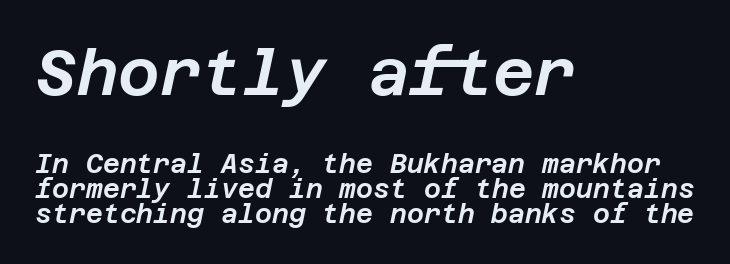
{"italic": "yes", "lean": "right", "slant_degrees": 12, "width": "normal", "stroke_contrast": "low", "x_height": "large", "underline": "no", "align": "left", "line_spacing": "tight", "line_spacing_ratio": 0.96, "letter_spacing": "normal", "letter_spacing_em": 0.0, "larger_block": "first", "size_ratio": 2.46, "glyph_px": 64}
